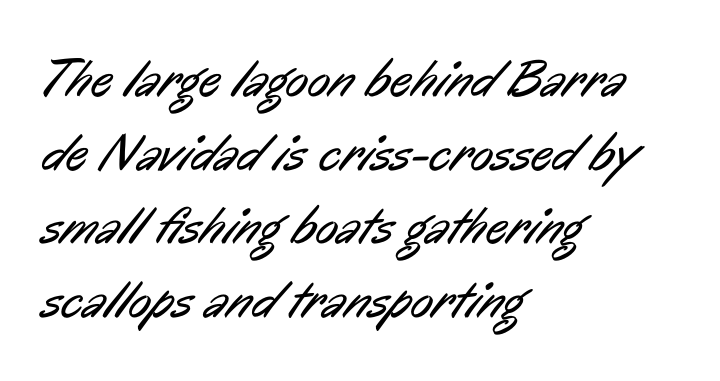
The image shows 53 px regular-weight, condensed sans-serif type; set left-aligned, normal line spacing (1.39x), normal letter spacing, not underlined; low stroke contrast and a medium x-height.
